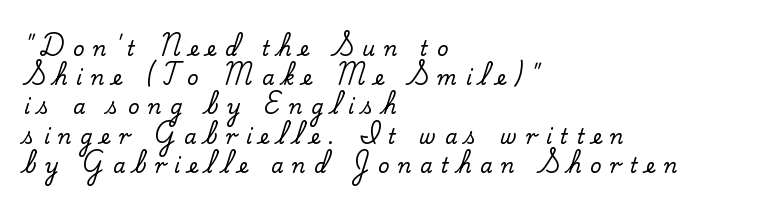
{"underline": "no", "align": "left", "line_spacing": "normal", "line_spacing_ratio": 1.46, "letter_spacing": "wide", "letter_spacing_em": 0.43, "glyph_px": 20}
